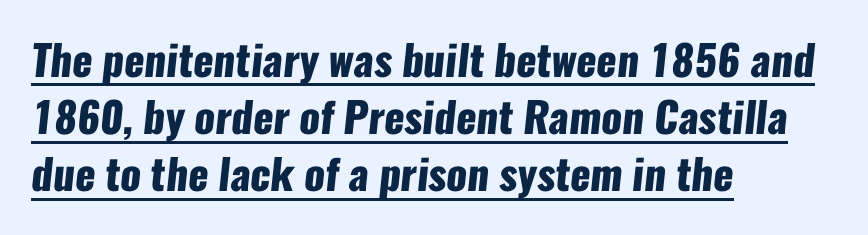
Q: Is the text bold? A: Yes.
Q: Is the typeface a serif or a sans-serif typeface? A: Sans-serif.
Q: Is the text underlined? A: Yes.
Q: How is the paragraph aligned? A: Left-aligned.
Q: Is the spacing between letters normal or unusually wide? A: Normal.
Q: Is the spacing between lines tight, normal or loose? A: Normal.
Q: Width (condensed, normal, or wide)? A: Condensed.
Q: Stroke contrast? A: Low.
Q: x-height? A: Medium.
Q: Monospaced? A: No.
